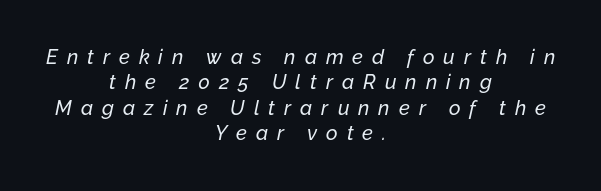
{"italic": "yes", "lean": "right", "slant_degrees": 12, "underline": "no", "align": "center", "line_spacing": "normal", "line_spacing_ratio": 1.27, "letter_spacing": "wide", "letter_spacing_em": 0.45, "glyph_px": 20}
